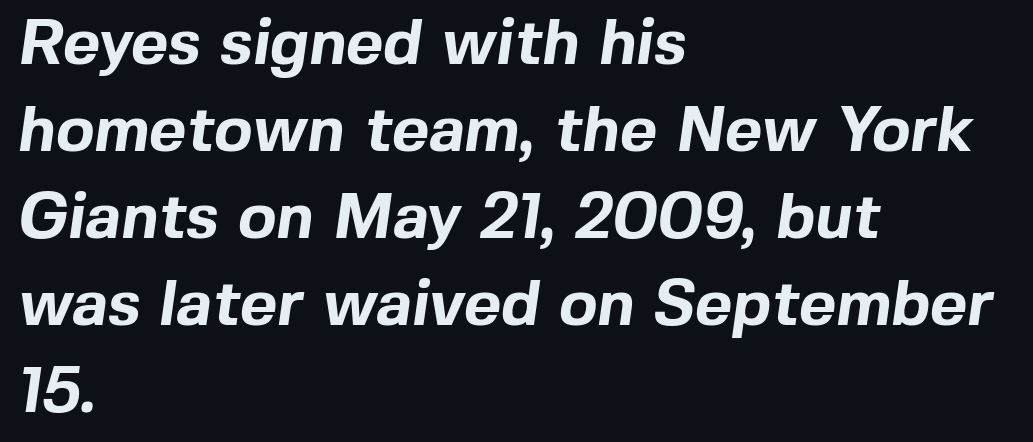
The image shows 64 px bold sans-serif type; set left-aligned, normal line spacing (1.36x), normal letter spacing, not underlined; a medium x-height.
